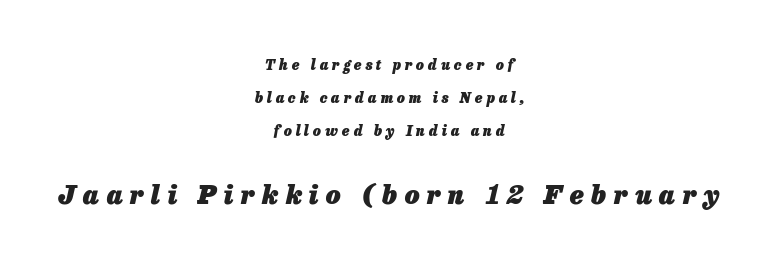
In terms of leading, this rendering errs on the spacious side. The second block has been scaled up relative to the first. Someone cranked the tracking dial way up on this one. Every row of glyphs is offset so its center matches the block's center.
